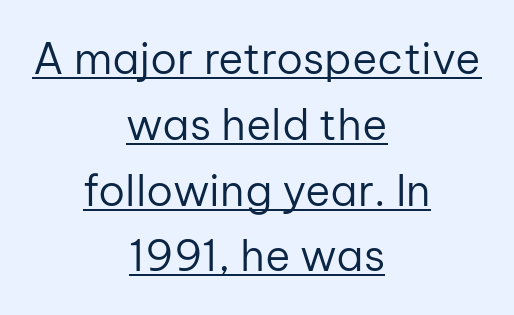
{"serif": "no", "italic": "no", "bold": "no", "weight": "regular", "width": "normal", "stroke_contrast": "low", "x_height": "medium", "monospaced": "no", "underline": "yes", "align": "center", "line_spacing": "normal", "line_spacing_ratio": 1.53, "letter_spacing": "normal", "letter_spacing_em": 0.0, "glyph_px": 43}
